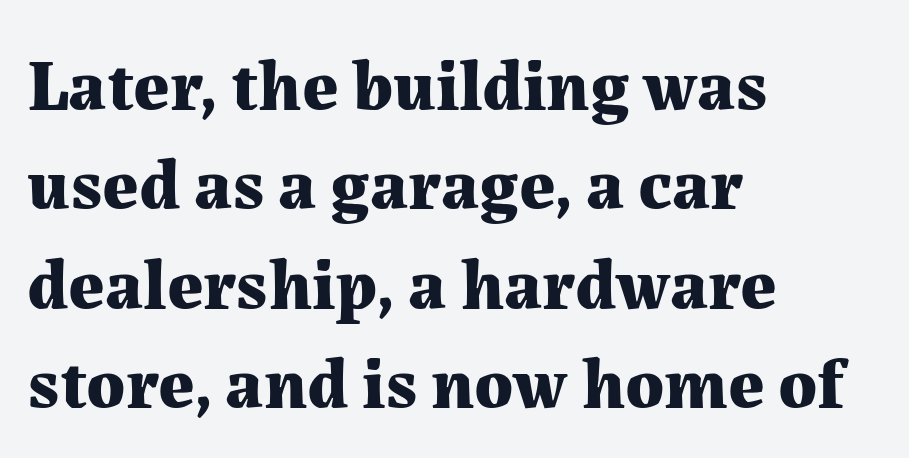
The image shows 72 px bold serif type, upright; set left-aligned, normal line spacing (1.38x), normal letter spacing, not underlined; medium stroke contrast and a medium x-height.
